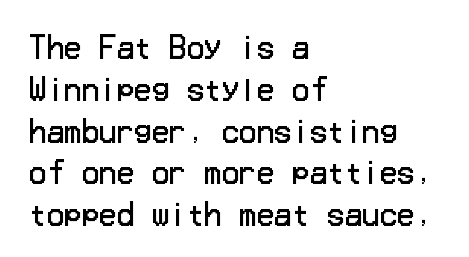
The string is rendered with underlining switched off. The typography opts for an upright posture over an oblique one. Note: no serifs on the glyphs. Each new line begins a customary step beneath the previous one. The letters sit at their default tracking, neither squeezed nor spread. These lines are set flush left with a ragged right edge.
